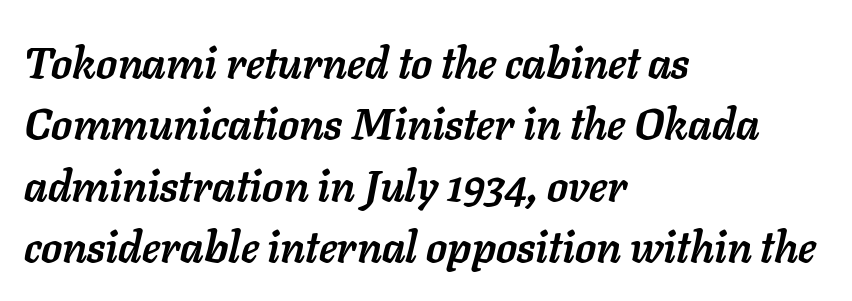
The image shows 43 px semibold type, italic (leaning right); set left-aligned, normal line spacing (1.43x), normal letter spacing, not underlined; low stroke contrast and a medium x-height.
